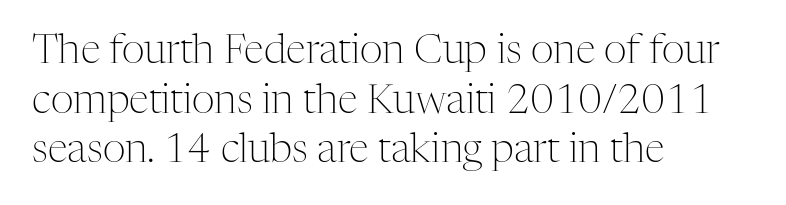
{"serif": "yes", "italic": "no", "bold": "no", "weight": "light", "width": "normal", "stroke_contrast": "medium", "x_height": "medium", "monospaced": "no", "underline": "no", "align": "left", "line_spacing_ratio": 1.24, "letter_spacing": "normal", "letter_spacing_em": 0.0, "glyph_px": 40}
